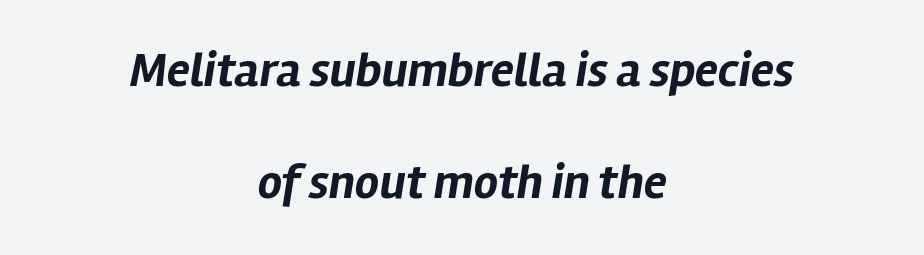
Q: Is the text bold? A: Yes.
Q: Is the text italic (slanted)? A: Yes, it leans right by about 12 degrees.
Q: Is the text underlined? A: No.
Q: How is the paragraph aligned? A: Centered.
Q: Is the spacing between letters normal or unusually wide? A: Normal.
Q: Is the spacing between lines tight, normal or loose? A: Loose.
Q: Width (condensed, normal, or wide)? A: Normal.
Q: Stroke contrast? A: Low.
Q: x-height? A: Medium.
Q: Monospaced? A: No.
